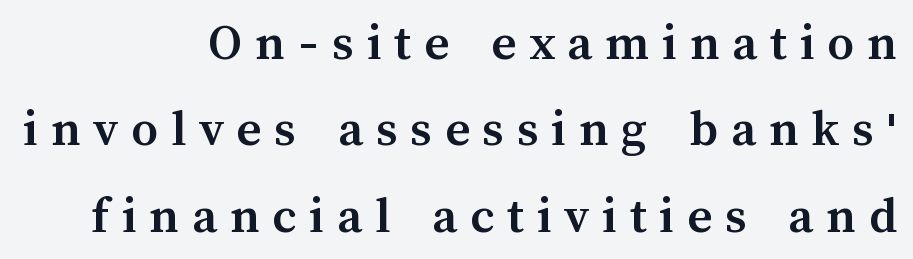
Q: Is the text bold? A: Yes.
Q: Is the text italic (slanted)? A: No, it is upright.
Q: Is the text underlined? A: No.
Q: How is the paragraph aligned? A: Right-aligned.
Q: Is the spacing between letters normal or unusually wide? A: Unusually wide.
Q: Is the spacing between lines tight, normal or loose? A: Normal.
Q: Width (condensed, normal, or wide)? A: Normal.
Q: Stroke contrast? A: Medium.
Q: x-height? A: Medium.
Q: Monospaced? A: No.
